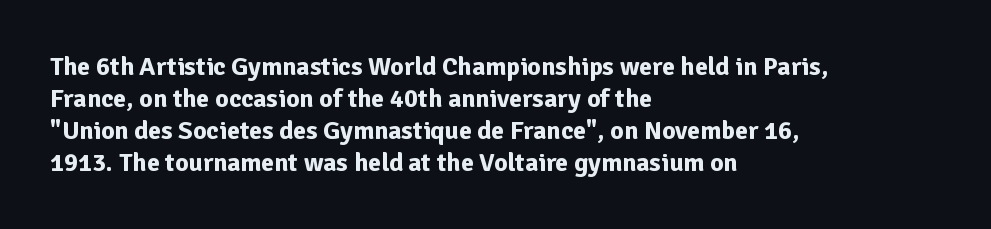
The image shows 26 px bold type, upright; set left-aligned, line spacing 1.23x, normal letter spacing, not underlined.
